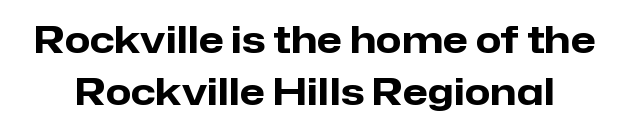
{"serif": "no", "italic": "no", "bold": "yes", "weight": "heavy", "width": "normal", "stroke_contrast": "low", "x_height": "medium", "monospaced": "no", "underline": "no", "line_spacing": "normal", "line_spacing_ratio": 1.4, "letter_spacing": "normal", "letter_spacing_em": 0.0, "glyph_px": 37}
